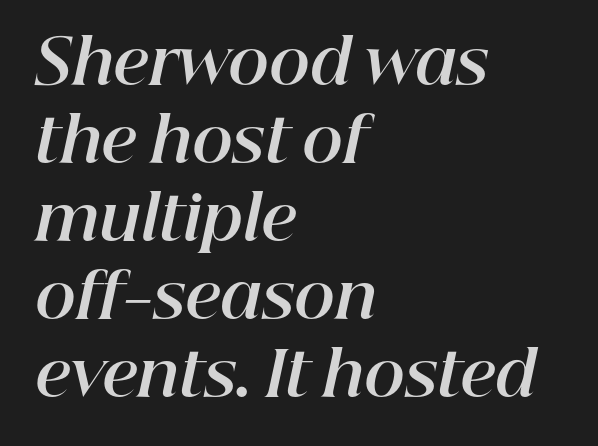
Q: Is the text bold? A: Yes.
Q: Is the text italic (slanted)? A: Yes, it leans right by about 12 degrees.
Q: Is the text underlined? A: No.
Q: How is the paragraph aligned? A: Left-aligned.
Q: Is the spacing between letters normal or unusually wide? A: Normal.
Q: Is the spacing between lines tight, normal or loose? A: Normal.
Q: Width (condensed, normal, or wide)? A: Normal.
Q: Stroke contrast? A: High.
Q: x-height? A: Medium.
Q: Monospaced? A: No.
